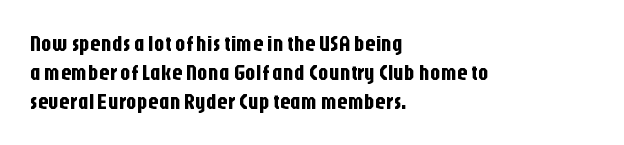
Q: Is the text italic (slanted)? A: No, it is upright.
Q: Is the text underlined? A: No.
Q: How is the paragraph aligned? A: Left-aligned.
Q: Is the spacing between letters normal or unusually wide? A: Normal.
Q: Is the spacing between lines tight, normal or loose? A: Normal.
